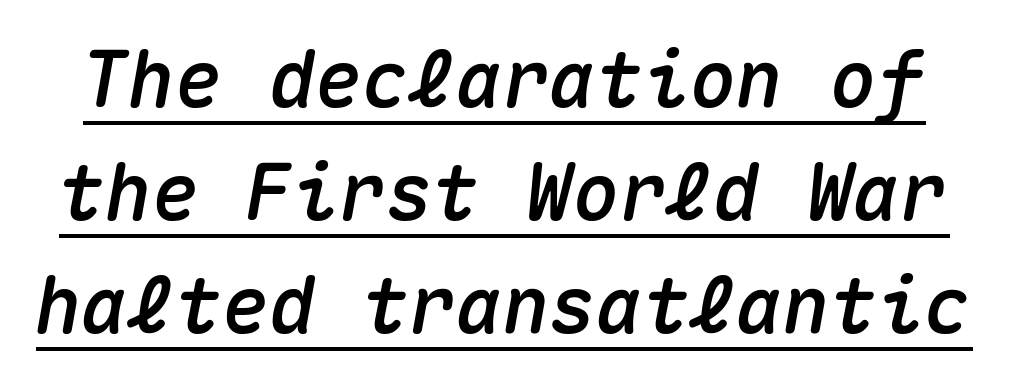
The image shows 78 px text type, italic (leaning right), monospaced; set normal line spacing (1.45x), normal letter spacing, underlined; medium stroke contrast and a medium x-height.
